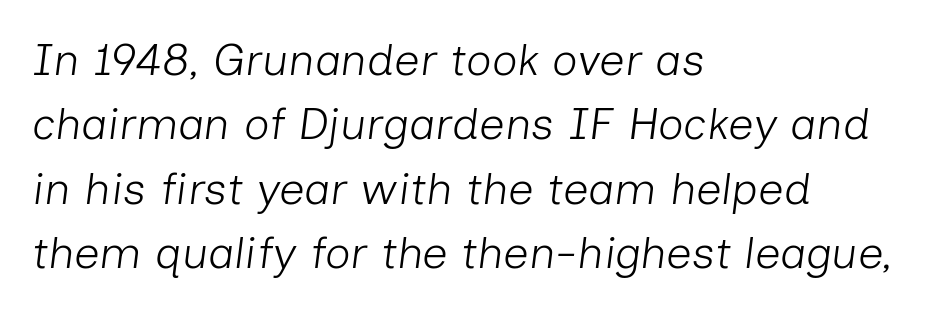
Q: Is the text bold? A: No.
Q: Is the text italic (slanted)? A: Yes, it leans right by about 7 degrees.
Q: Is the text underlined? A: No.
Q: How is the paragraph aligned? A: Left-aligned.
Q: Is the spacing between letters normal or unusually wide? A: Normal.
Q: Is the spacing between lines tight, normal or loose? A: Normal.
Q: Width (condensed, normal, or wide)? A: Normal.
Q: Stroke contrast? A: Low.
Q: x-height? A: Medium.
Q: Monospaced? A: No.
